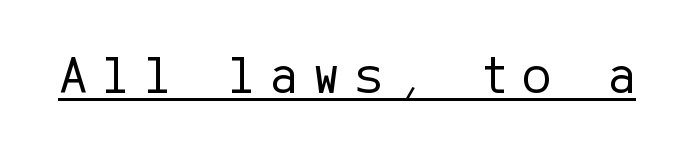
{"serif": "no", "italic": "no", "bold": "no", "weight": "regular", "width": "normal", "stroke_contrast": "low", "x_height": "medium", "underline": "yes", "letter_spacing": "wide", "letter_spacing_em": 0.25, "glyph_px": 54}
